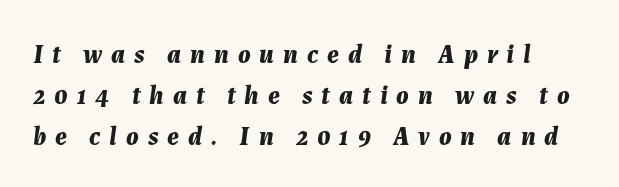
Q: Is the text bold? A: Yes.
Q: Is the text italic (slanted)? A: Yes, it leans right by about 7 degrees.
Q: Is the text underlined? A: No.
Q: Is the spacing between letters normal or unusually wide? A: Unusually wide.
Q: Is the spacing between lines tight, normal or loose? A: Normal.
